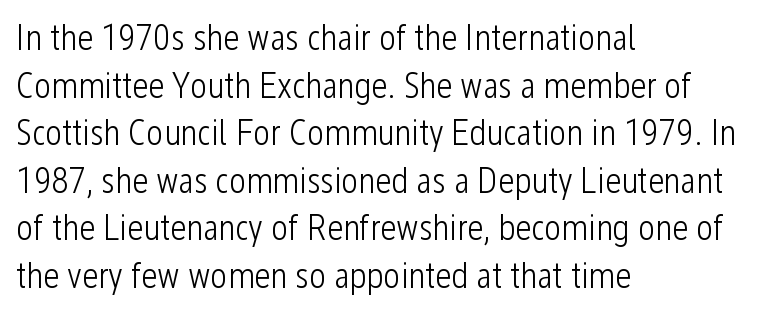
{"serif": "no", "italic": "no", "bold": "no", "weight": "light", "width": "condensed", "stroke_contrast": "low", "x_height": "medium", "monospaced": "no", "underline": "no", "align": "left", "line_spacing": "normal", "line_spacing_ratio": 1.32, "letter_spacing": "normal", "letter_spacing_em": 0.0, "glyph_px": 36}
